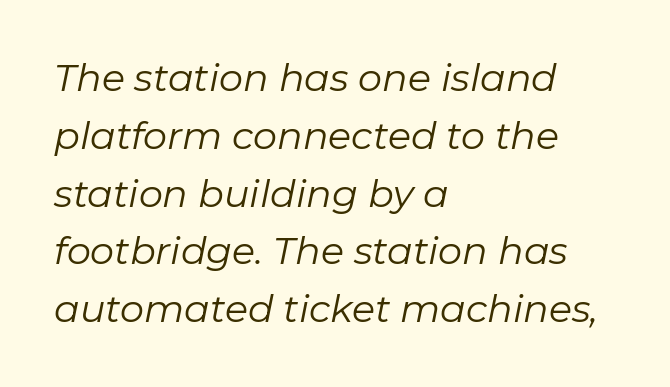
A classic flush-left, rag-right setting is used for this passage. Looks like regular typesetting: each glyph gets only the width it needs. Compared with a typical body face, this is equally light or lighter still. Honestly, the row spacing looks completely unremarkable. There's an unmistakable incline to the writing here. Inter-character spacing is left at the font's built-in metrics.
